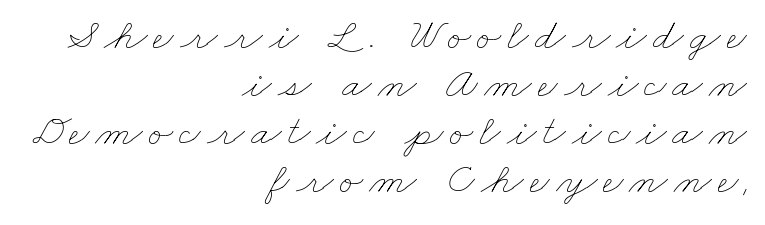
Q: Is the text bold? A: No.
Q: Is the text underlined? A: No.
Q: How is the paragraph aligned? A: Right-aligned.
Q: Is the spacing between lines tight, normal or loose? A: Tight.
Q: Width (condensed, normal, or wide)? A: Wide.
Q: Stroke contrast? A: Low.
Q: x-height? A: Small.
Q: Monospaced? A: No.
